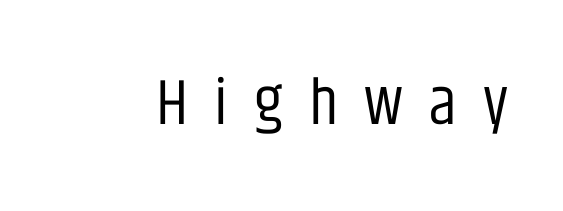
{"serif": "no", "italic": "no", "bold": "no", "weight": "regular", "width": "condensed", "stroke_contrast": "low", "x_height": "large", "monospaced": "no", "underline": "no", "letter_spacing": "wide", "letter_spacing_em": 0.4, "glyph_px": 65}
